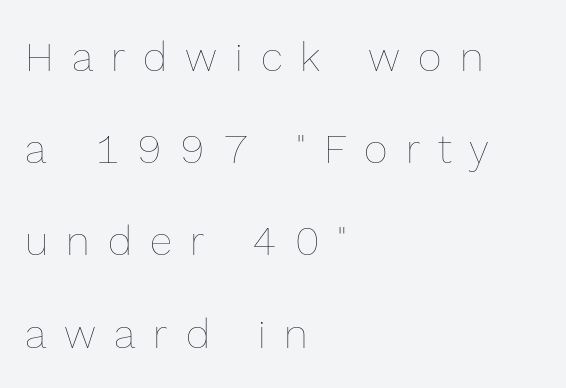
{"italic": "no", "bold": "no", "weight": "thin", "width": "normal", "x_height": "medium", "monospaced": "no", "underline": "no", "align": "left", "line_spacing": "loose", "line_spacing_ratio": 2.25, "letter_spacing": "wide", "letter_spacing_em": 0.44, "glyph_px": 41}
